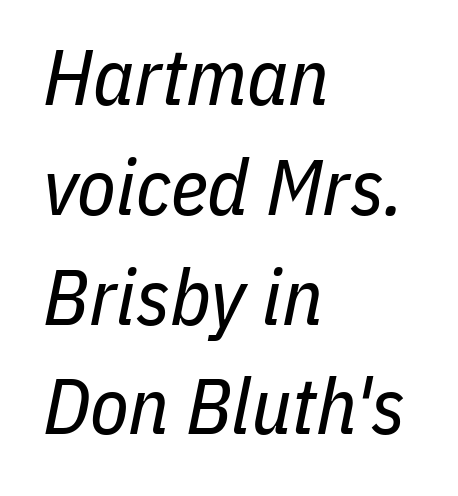
Leading matches the norm, producing a regular column. Where is the straight margin? On the left. The tracking reads as untouched default to a designer's eye. The lettering tilts uniformly, giving the passage an italic look. The rendering uses natural spacing where letterforms have individual widths.
